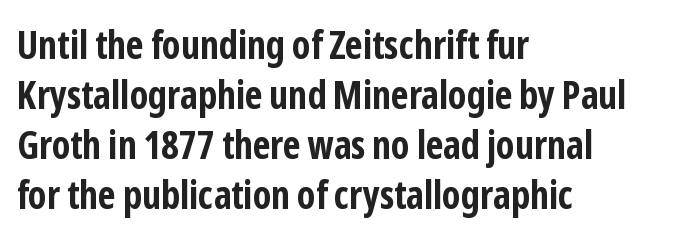
{"serif": "no", "italic": "no", "bold": "yes", "weight": "bold", "width": "condensed", "stroke_contrast": "low", "x_height": "medium", "monospaced": "no", "underline": "no", "align": "left", "line_spacing": "normal", "line_spacing_ratio": 1.28, "letter_spacing": "normal", "letter_spacing_em": 0.0, "glyph_px": 39}
